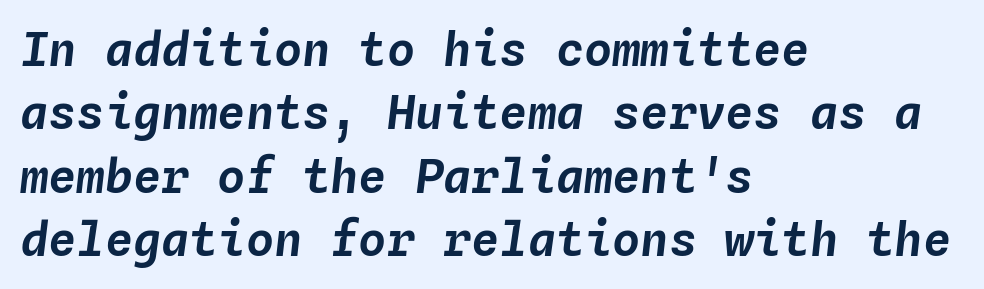
{"italic": "yes", "lean": "right", "slant_degrees": 4, "width": "normal", "stroke_contrast": "low", "x_height": "medium", "monospaced": "yes", "underline": "no", "align": "left", "line_spacing": "normal", "line_spacing_ratio": 1.35, "letter_spacing": "normal", "letter_spacing_em": 0.0, "glyph_px": 47}
